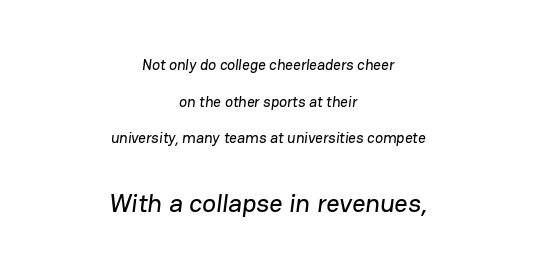
{"underline": "no", "align": "center", "line_spacing": "loose", "line_spacing_ratio": 2.44, "letter_spacing": "normal", "letter_spacing_em": 0.0, "larger_block": "second", "size_ratio": 1.73, "glyph_px": 26}
